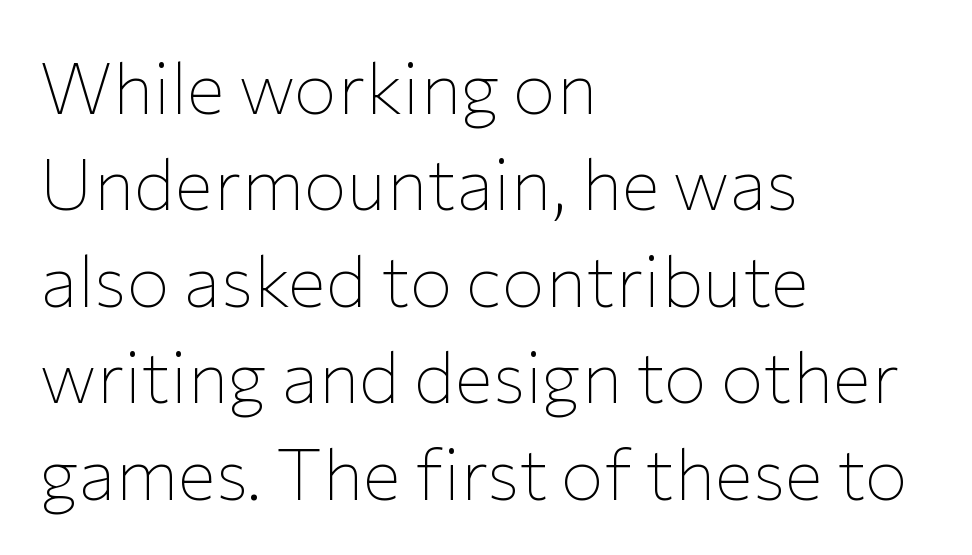
Q: Is the text bold? A: No.
Q: Is the text italic (slanted)? A: No, it is upright.
Q: Is the typeface a serif or a sans-serif typeface? A: Sans-serif.
Q: Is the text underlined? A: No.
Q: How is the paragraph aligned? A: Left-aligned.
Q: Is the spacing between letters normal or unusually wide? A: Normal.
Q: Is the spacing between lines tight, normal or loose? A: Normal.
Q: Width (condensed, normal, or wide)? A: Normal.
Q: Stroke contrast? A: Low.
Q: x-height? A: Medium.
Q: Monospaced? A: No.
